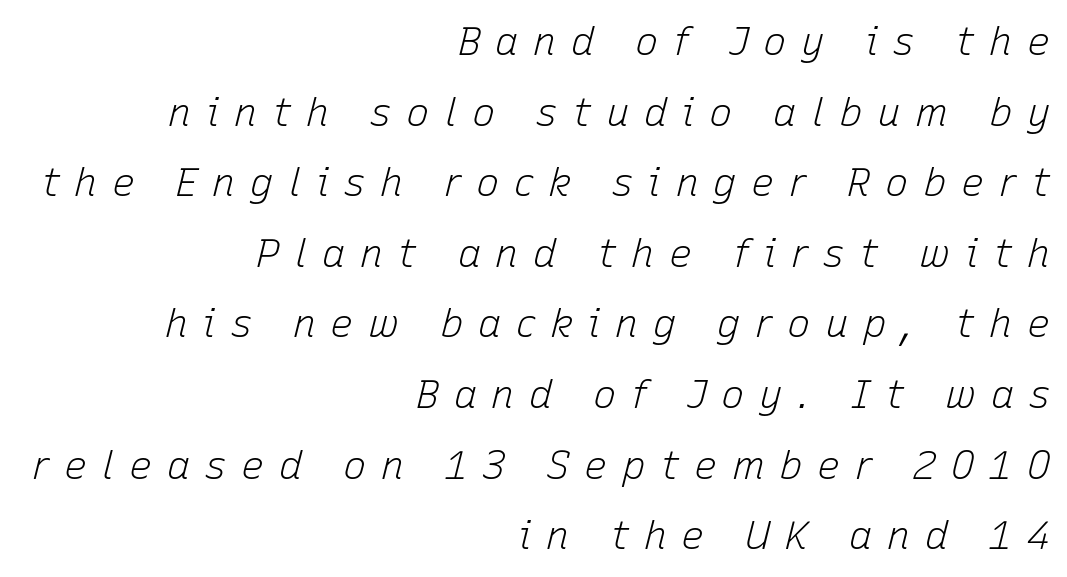
{"italic": "yes", "lean": "right", "slant_degrees": 15, "bold": "no", "weight": "light", "width": "normal", "stroke_contrast": "low", "x_height": "medium", "monospaced": "no", "underline": "no", "align": "right", "line_spacing_ratio": 1.81, "letter_spacing": "wide", "letter_spacing_em": 0.37, "glyph_px": 39}
